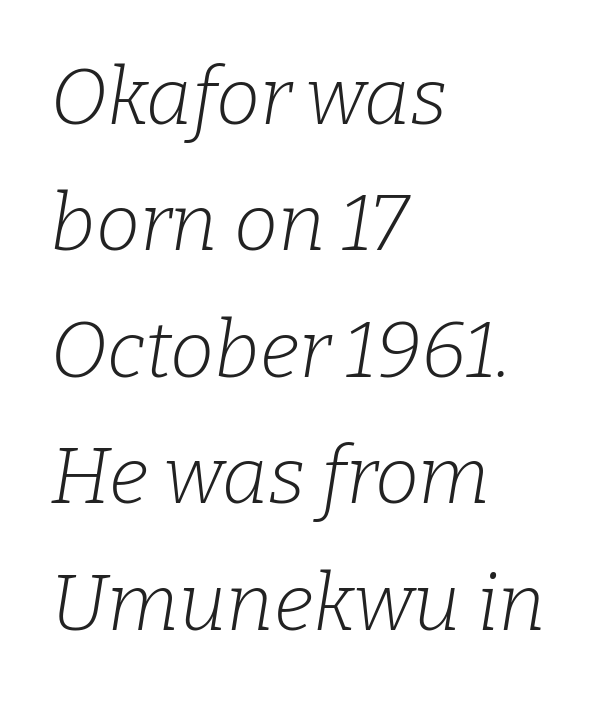
The image shows 79 px light serif type, italic (leaning right); set left-aligned, normal line spacing (1.6x), normal letter spacing, not underlined; low stroke contrast and a medium x-height.
